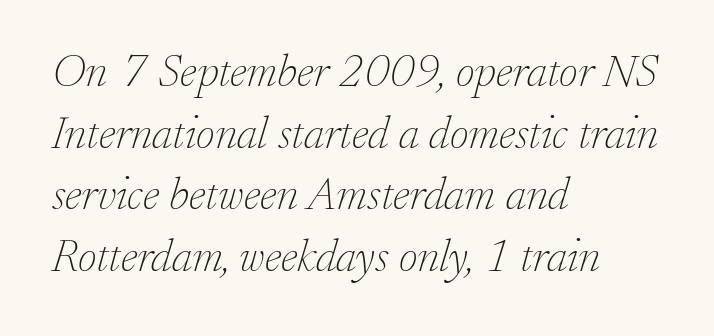
{"serif": "yes", "italic": "yes", "lean": "right", "slant_degrees": 17, "bold": "no", "weight": "thin", "width": "normal", "stroke_contrast": "low", "x_height": "small", "monospaced": "no", "underline": "no", "align": "left", "line_spacing": "normal", "line_spacing_ratio": 1.34, "letter_spacing": "normal", "letter_spacing_em": 0.0, "glyph_px": 46}
